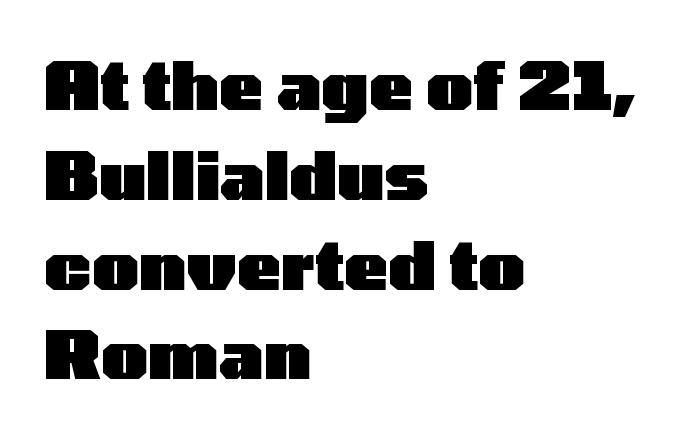
The passage shown is typed in a proportional face where columns would drift. No feet cap the strokes, marking this as sans-serif type. The sample has been set heavy, in full bold. The glyphs are unaccompanied by any horizontal stroke below them.
